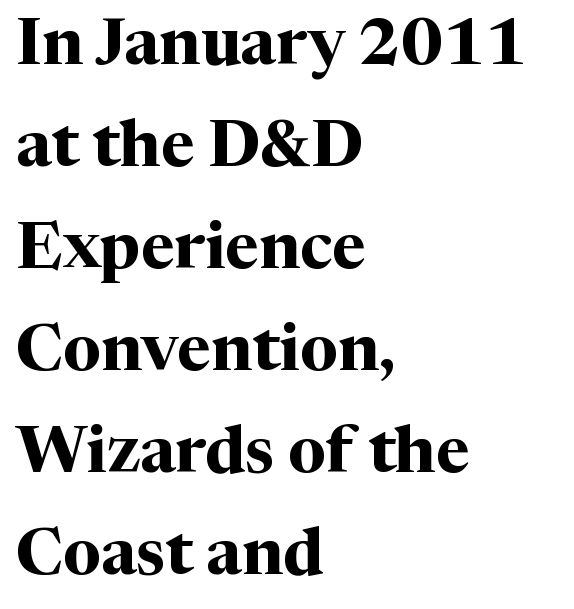
The image shows 65 px bold serif type, upright; set left-aligned, normal line spacing (1.57x), normal letter spacing, not underlined; medium stroke contrast and a medium x-height.
